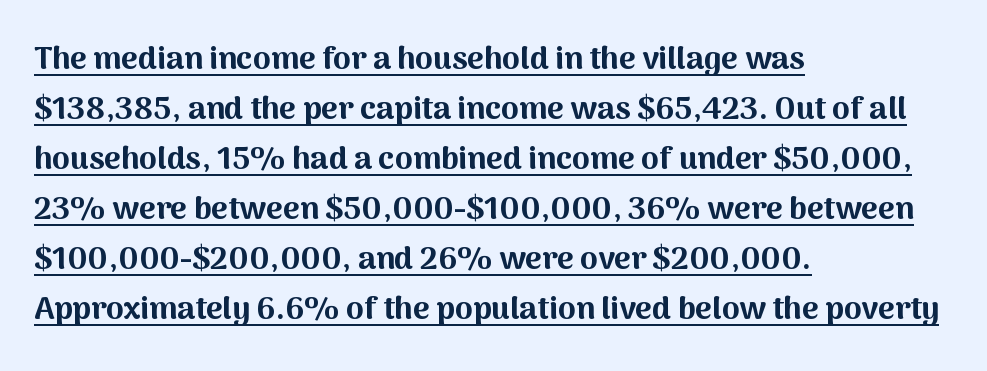
{"serif": "no", "italic": "no", "bold": "yes", "weight": "bold", "width": "normal", "stroke_contrast": "medium", "x_height": "medium", "monospaced": "no", "underline": "yes", "align": "left", "line_spacing": "normal", "line_spacing_ratio": 1.56, "letter_spacing": "normal", "letter_spacing_em": 0.0, "glyph_px": 32}
